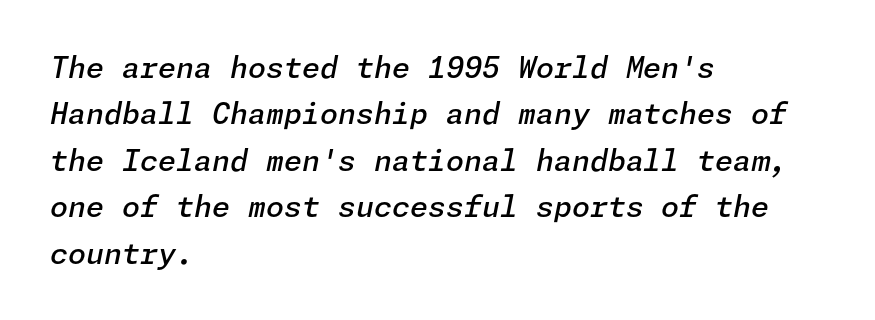
Q: Is the text bold? A: Semi-bold.
Q: Is the text italic (slanted)? A: Yes, it leans right by about 11 degrees.
Q: Is the text underlined? A: No.
Q: How is the paragraph aligned? A: Left-aligned.
Q: Is the spacing between letters normal or unusually wide? A: Normal.
Q: Is the spacing between lines tight, normal or loose? A: Normal.
Q: Width (condensed, normal, or wide)? A: Normal.
Q: Stroke contrast? A: Low.
Q: x-height? A: Medium.
